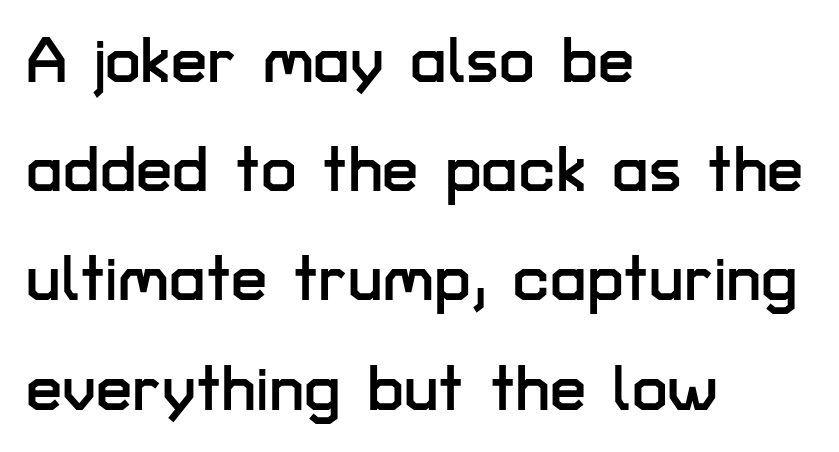
The image shows 65 px sans-serif type, upright; set left-aligned, normal line spacing (1.68x), normal letter spacing, not underlined; low stroke contrast and a medium x-height.
